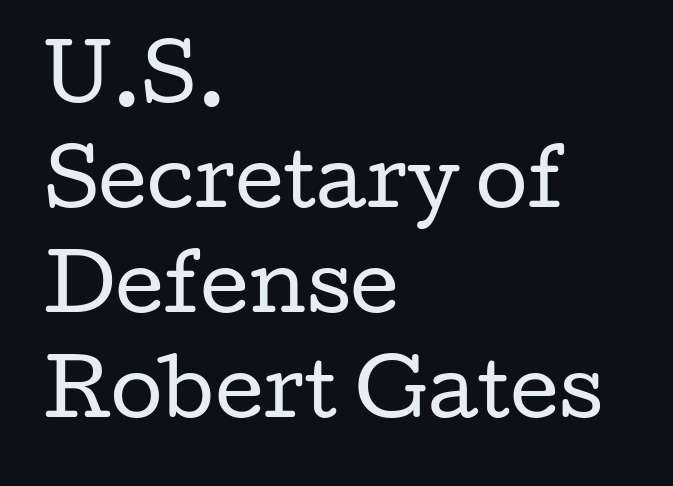
The image shows 75 px regular-weight, wide serif type, upright; set left-aligned, normal line spacing (1.4x), normal letter spacing, not underlined; low stroke contrast and a medium x-height.
